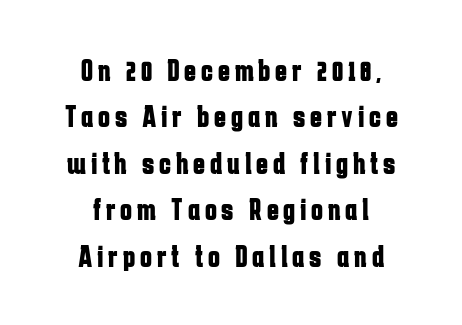
{"serif": "no", "italic": "no", "bold": "yes", "weight": "bold", "width": "condensed", "stroke_contrast": "low", "x_height": "medium", "monospaced": "no", "underline": "no", "align": "center", "line_spacing": "normal", "line_spacing_ratio": 1.45, "glyph_px": 32}
